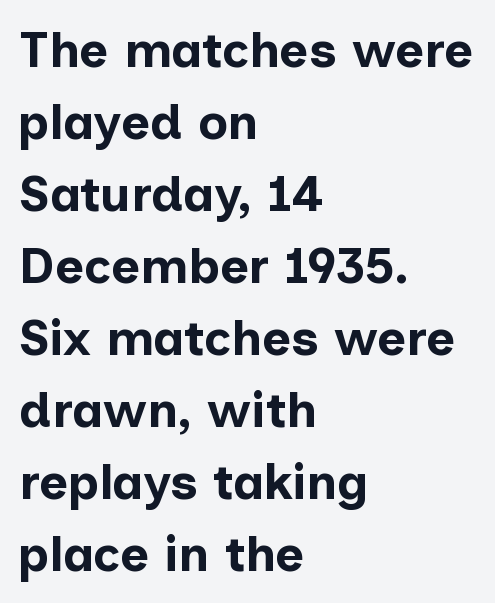
{"serif": "no", "italic": "no", "bold": "yes", "weight": "bold", "width": "normal", "stroke_contrast": "low", "x_height": "medium", "monospaced": "no", "underline": "no", "align": "left", "line_spacing": "normal", "line_spacing_ratio": 1.44, "letter_spacing": "normal", "letter_spacing_em": 0.0, "glyph_px": 50}
